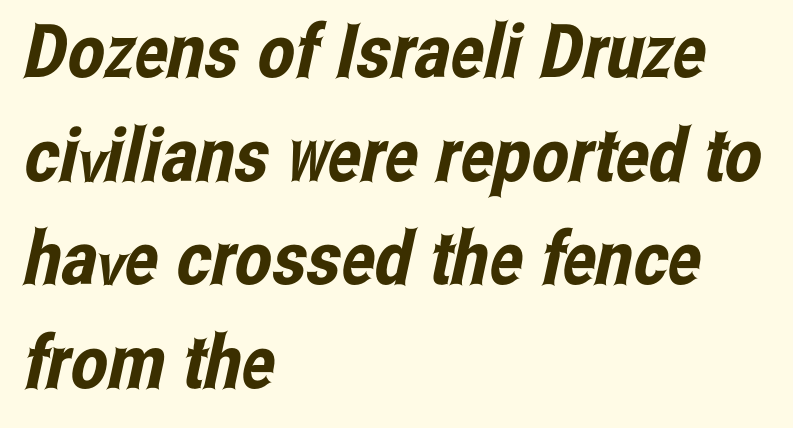
{"serif": "no", "width": "condensed", "stroke_contrast": "low", "x_height": "medium", "monospaced": "no", "underline": "no", "align": "left", "line_spacing": "normal", "line_spacing_ratio": 1.4, "letter_spacing": "normal", "letter_spacing_em": 0.0, "glyph_px": 74}
